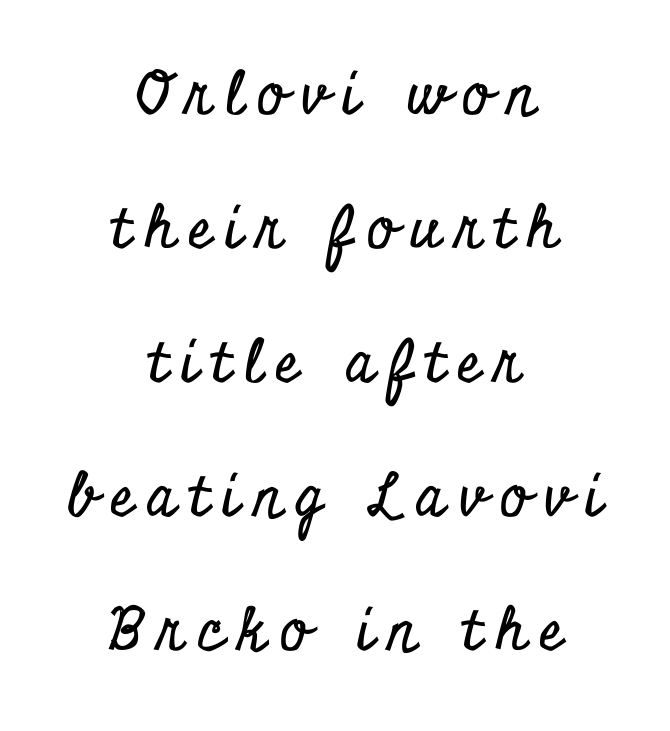
The image shows 59 px condensed serif type; set centered, loose line spacing (2.27x), unusually wide letter spacing (+0.23 em), not underlined; low stroke contrast and a small x-height.
